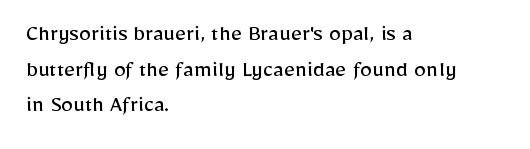
Q: Is the text bold? A: No.
Q: Is the text italic (slanted)? A: No, it is upright.
Q: Is the text underlined? A: No.
Q: How is the paragraph aligned? A: Left-aligned.
Q: Is the spacing between letters normal or unusually wide? A: Normal.
Q: Is the spacing between lines tight, normal or loose? A: Normal.
